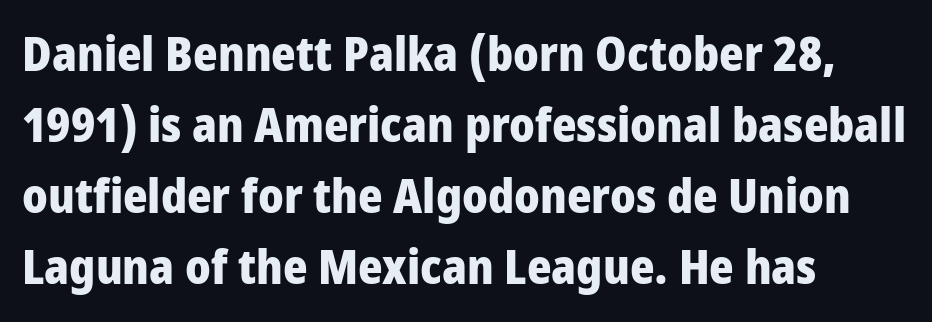
The image shows 47 px heavy, condensed sans-serif type, upright; set left-aligned, normal line spacing (1.51x), normal letter spacing, not underlined; low stroke contrast and a large x-height.
